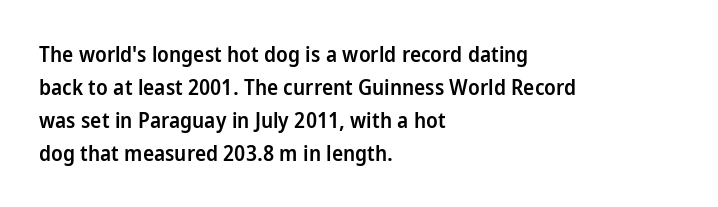
Q: Is the text bold? A: Semi-bold.
Q: Is the text italic (slanted)? A: No, it is upright.
Q: Is the text underlined? A: No.
Q: How is the paragraph aligned? A: Left-aligned.
Q: Is the spacing between letters normal or unusually wide? A: Normal.
Q: Is the spacing between lines tight, normal or loose? A: Normal.
